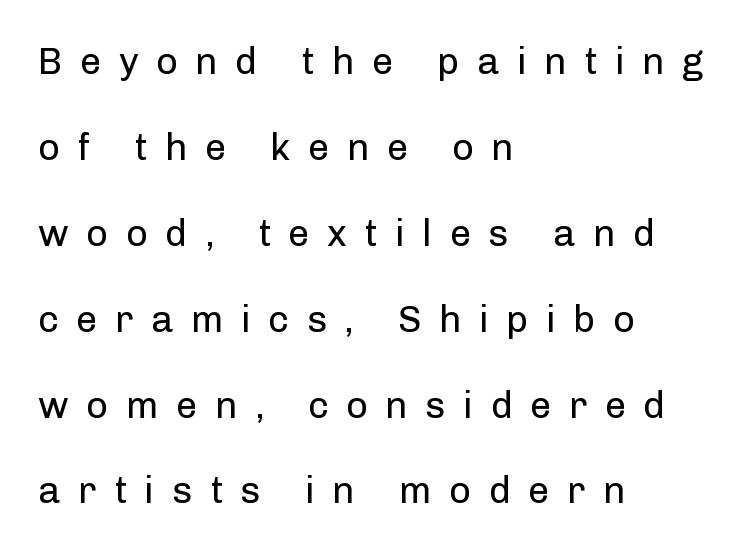
Q: Is the text bold? A: No.
Q: Is the text italic (slanted)? A: No, it is upright.
Q: Is the typeface a serif or a sans-serif typeface? A: Sans-serif.
Q: Is the text underlined? A: No.
Q: How is the paragraph aligned? A: Left-aligned.
Q: Is the spacing between letters normal or unusually wide? A: Unusually wide.
Q: Is the spacing between lines tight, normal or loose? A: Loose.
Q: Width (condensed, normal, or wide)? A: Normal.
Q: Stroke contrast? A: Low.
Q: x-height? A: Medium.
Q: Monospaced? A: No.
